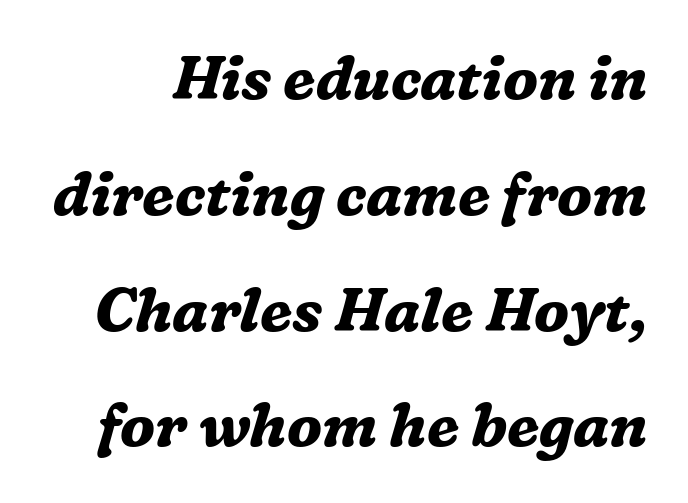
The image shows 60 px bold serif type, italic (leaning right); set loose line spacing (1.93x), normal letter spacing, not underlined; medium stroke contrast and a medium x-height.
